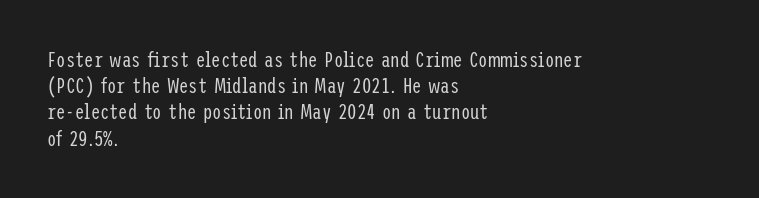
Q: Is the text bold? A: No.
Q: Is the text italic (slanted)? A: No, it is upright.
Q: Is the text underlined? A: No.
Q: How is the paragraph aligned? A: Left-aligned.
Q: Is the spacing between letters normal or unusually wide? A: Normal.
Q: Is the spacing between lines tight, normal or loose? A: Normal.
